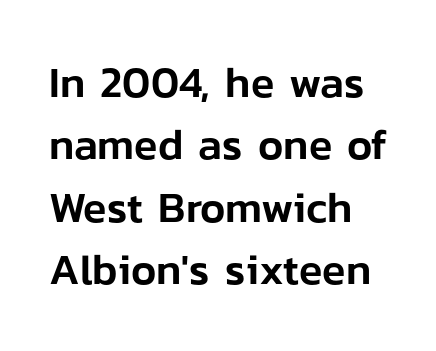
The image shows 43 px sans-serif type, upright; set left-aligned, normal line spacing (1.45x), normal letter spacing, not underlined; low stroke contrast and a medium x-height.
